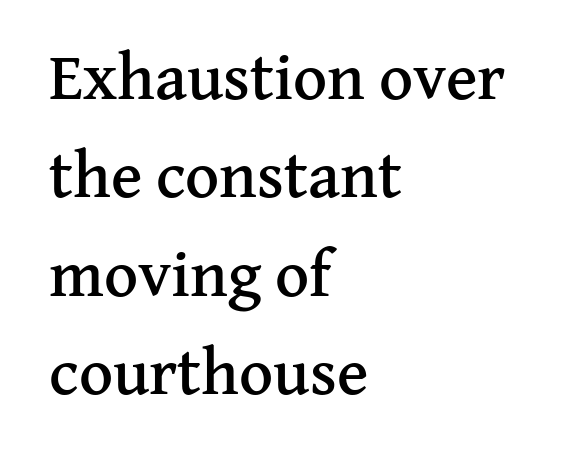
Q: Is the text italic (slanted)? A: No, it is upright.
Q: Is the typeface a serif or a sans-serif typeface? A: Serif.
Q: Is the text underlined? A: No.
Q: How is the paragraph aligned? A: Left-aligned.
Q: Is the spacing between letters normal or unusually wide? A: Normal.
Q: Is the spacing between lines tight, normal or loose? A: Normal.
Q: Width (condensed, normal, or wide)? A: Normal.
Q: Stroke contrast? A: Medium.
Q: x-height? A: Medium.
Q: Monospaced? A: No.
